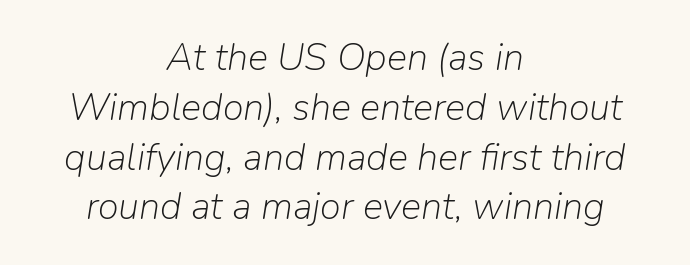
No word sits above an underline. Where is the straight margin? There isn't one; the lines are centered. The gaps between neighbouring characters are ordinary and unremarkable. Looking at the ascenders, they clearly lean. A light-to-regular cut is what we see here. This sample keeps an unexceptional amount of space between lines.
